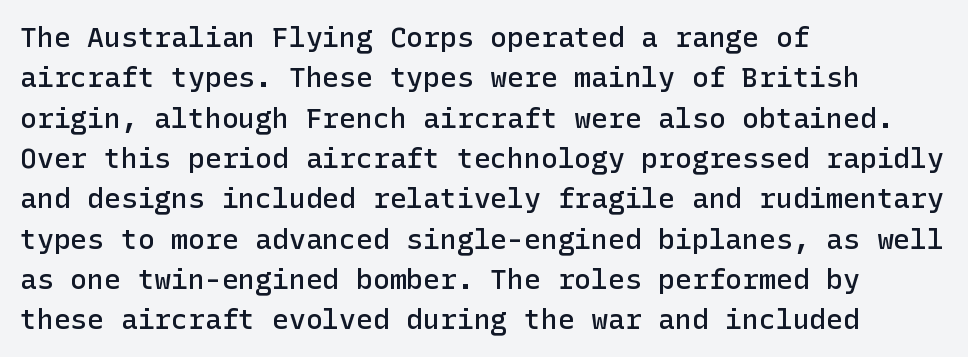
Does the type have serifs? No, each stem ends abruptly. The horizontal fit of the characters is conventional and even. Caption: multi-line text, flush left, ragged right. The passage shown is not underscored anywhere.
